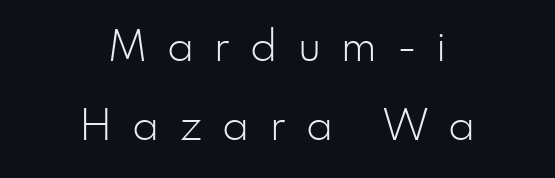
The image shows 43 px light sans-serif type, upright; set centered, line spacing 1.83x, unusually wide letter spacing (+0.48 em), not underlined; low stroke contrast and a small x-height.
